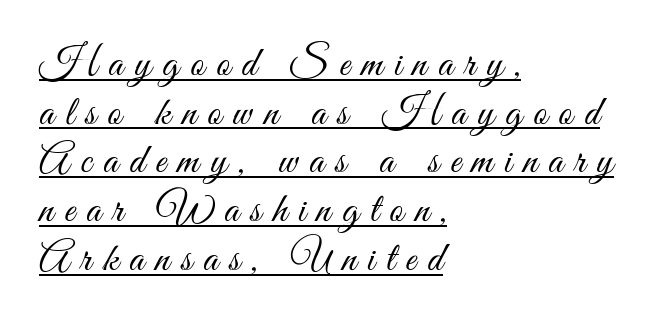
{"serif": "no", "bold": "no", "weight": "light", "width": "condensed", "stroke_contrast": "medium", "x_height": "small", "monospaced": "no", "underline": "yes", "align": "left", "line_spacing_ratio": 1.16, "letter_spacing": "wide", "letter_spacing_em": 0.27, "glyph_px": 42}
